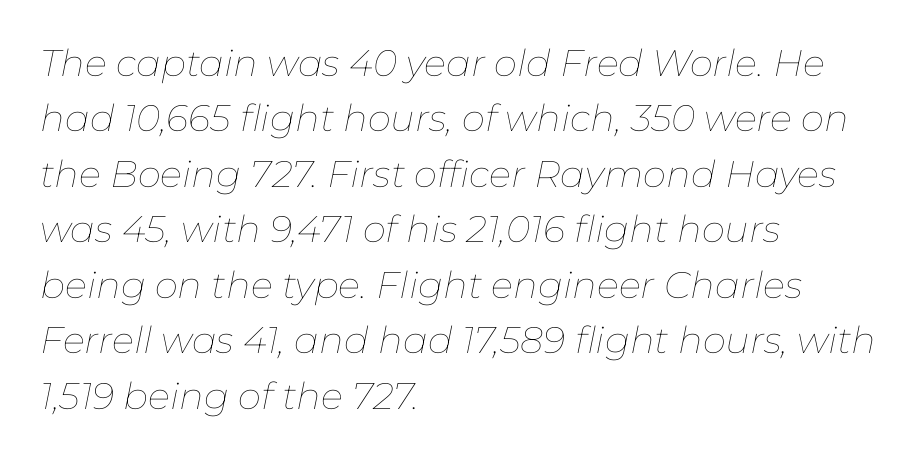
Q: Is the text bold? A: No.
Q: Is the text italic (slanted)? A: Yes, it leans right by about 11 degrees.
Q: Is the text underlined? A: No.
Q: How is the paragraph aligned? A: Left-aligned.
Q: Is the spacing between letters normal or unusually wide? A: Normal.
Q: Is the spacing between lines tight, normal or loose? A: Normal.
Q: Width (condensed, normal, or wide)? A: Normal.
Q: Stroke contrast? A: Low.
Q: x-height? A: Medium.
Q: Monospaced? A: No.
